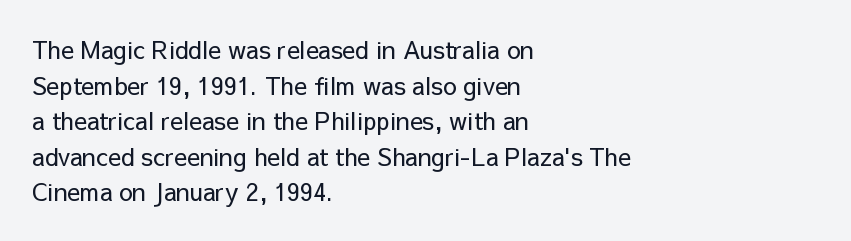
No italicization has been applied; the sample stays upright. Each line starts at the same left margin while the right side varies. Weight: regular or lighter. Compared with typical paragraphs, the rows here are spaced about the same. No extra tracking has been applied to these lines. Any mark beneath the type? The region is blank.
